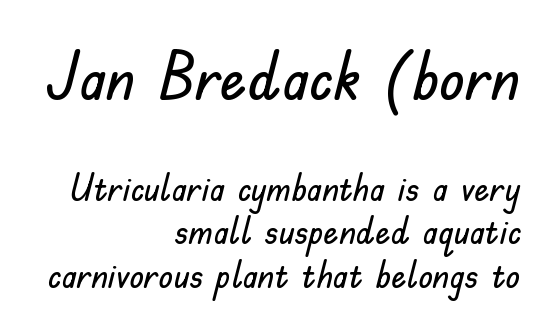
The font family rendered here belongs to the sans-serif group. Which margin do the lines hug? The right one — the left edge is uneven. Characters follow at the spacing the type designer built in. A typesetter would call this leading minimal, almost set solid.
